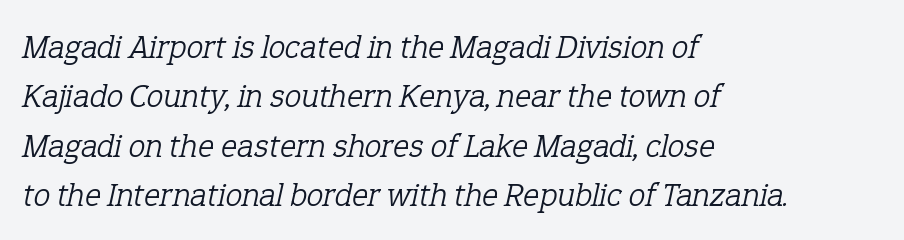
The image shows 34 px light serif type, italic (leaning right); set left-aligned, normal line spacing (1.45x), normal letter spacing, not underlined; low stroke contrast and a medium x-height.
